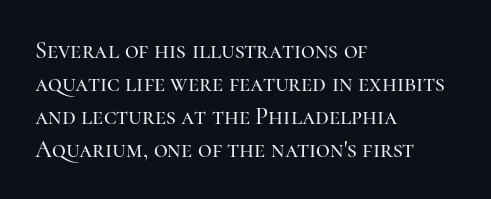
The image shows 24 px text type, upright; set left-aligned, normal line spacing (1.37x), normal letter spacing, not underlined.
